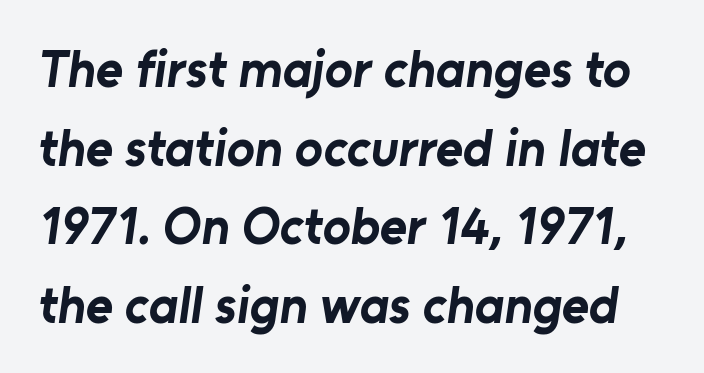
{"serif": "no", "bold": "yes", "weight": "bold", "width": "normal", "stroke_contrast": "low", "x_height": "medium", "monospaced": "no", "underline": "no", "line_spacing": "normal", "line_spacing_ratio": 1.51, "letter_spacing": "normal", "letter_spacing_em": 0.0, "glyph_px": 52}
